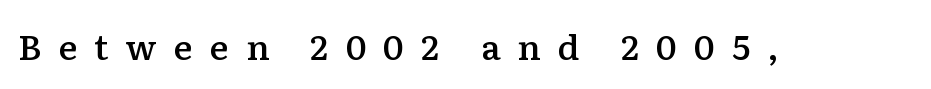
Q: Is the text bold? A: Semi-bold.
Q: Is the text italic (slanted)? A: No, it is upright.
Q: Is the typeface a serif or a sans-serif typeface? A: Serif.
Q: Is the text underlined? A: No.
Q: Is the spacing between letters normal or unusually wide? A: Unusually wide.
Q: Width (condensed, normal, or wide)? A: Normal.
Q: Stroke contrast? A: Low.
Q: x-height? A: Medium.
Q: Monospaced? A: No.
